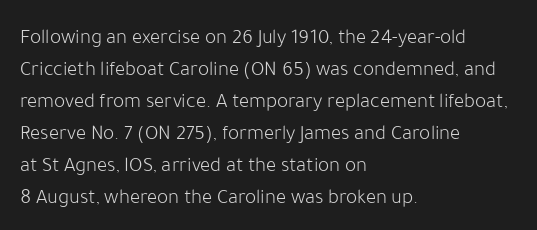
The image shows 21 px text type, upright; set left-aligned, normal line spacing (1.52x), normal letter spacing, not underlined.
